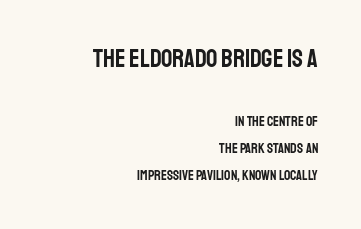
Students, observe: this is what heavily led, spacious text looks like. Every character sits straight up, as roman type does. Look at the tracking — it's just the regular setting, nothing added. The lines are quadded right. Decoration check: the copy has no underline. These two chunks differ in scale, with the top chunk taking the larger measure.
